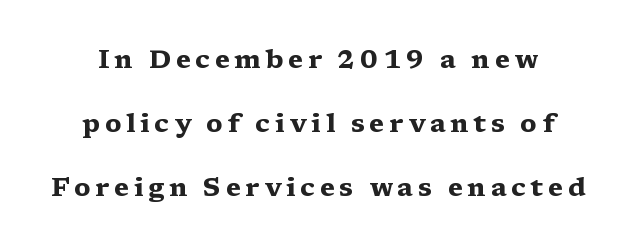
The image shows 26 px bold type, upright; set loose line spacing (2.47x), not underlined.
